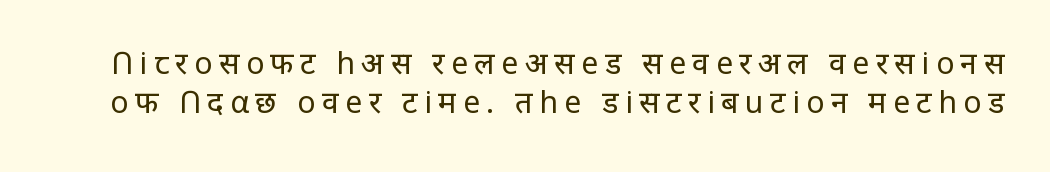
Q: Is the text bold? A: No.
Q: Is the text italic (slanted)? A: No, it is upright.
Q: Is the typeface a serif or a sans-serif typeface? A: Sans-serif.
Q: Is the text underlined? A: No.
Q: Is the spacing between letters normal or unusually wide? A: Unusually wide.
Q: Is the spacing between lines tight, normal or loose? A: Normal.
Q: Width (condensed, normal, or wide)? A: Normal.
Q: Stroke contrast? A: Low.
Q: x-height? A: Large.
Q: Monospaced? A: No.
